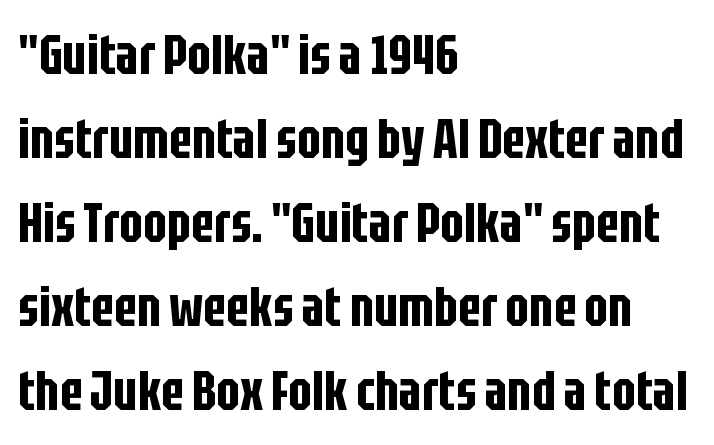
{"serif": "no", "italic": "no", "width": "condensed", "stroke_contrast": "low", "x_height": "large", "monospaced": "no", "underline": "no", "align": "left", "line_spacing": "normal", "line_spacing_ratio": 1.5, "letter_spacing": "normal", "letter_spacing_em": 0.0, "glyph_px": 56}
